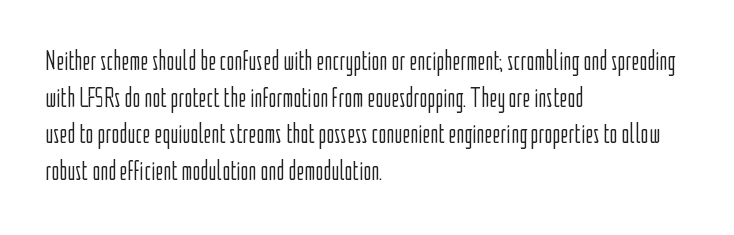
Q: Is the text bold? A: No.
Q: Is the text italic (slanted)? A: No, it is upright.
Q: Is the text underlined? A: No.
Q: How is the paragraph aligned? A: Left-aligned.
Q: Is the spacing between letters normal or unusually wide? A: Normal.
Q: Is the spacing between lines tight, normal or loose? A: Normal.
